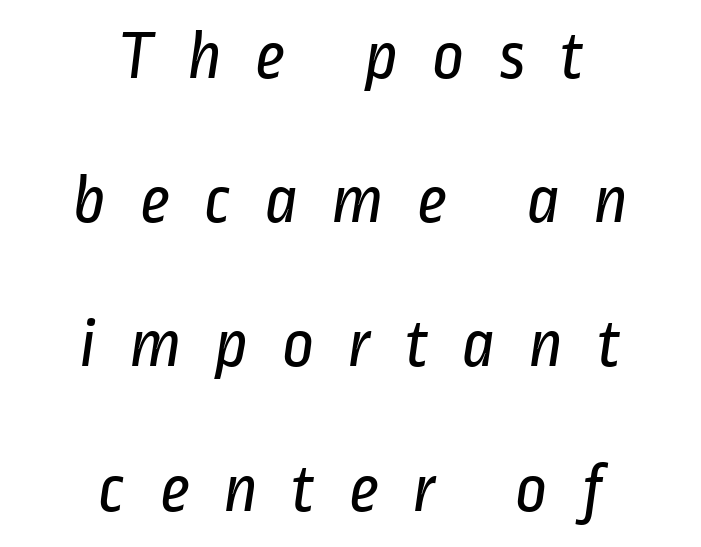
The image shows 70 px regular-weight, condensed sans-serif type; set centered, loose line spacing (2.06x), unusually wide letter spacing (+0.48 em), not underlined; low stroke contrast and a medium x-height.
